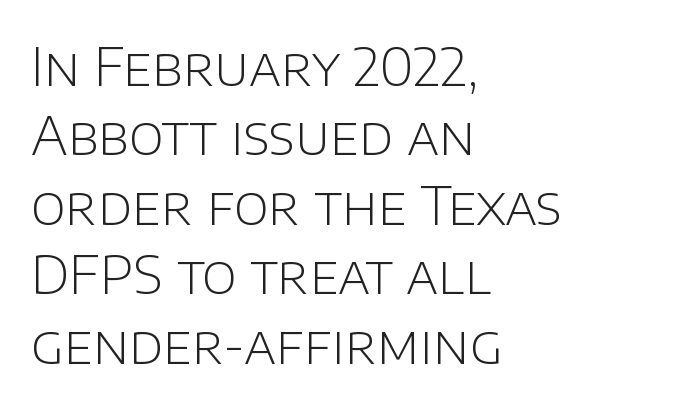
Q: Is the text bold? A: No.
Q: Is the text italic (slanted)? A: No, it is upright.
Q: Is the typeface a serif or a sans-serif typeface? A: Sans-serif.
Q: Is the text underlined? A: No.
Q: How is the paragraph aligned? A: Left-aligned.
Q: Is the spacing between letters normal or unusually wide? A: Normal.
Q: Is the spacing between lines tight, normal or loose? A: Normal.
Q: Width (condensed, normal, or wide)? A: Normal.
Q: Stroke contrast? A: Low.
Q: x-height? A: Large.
Q: Monospaced? A: No.
